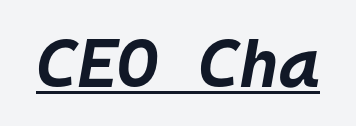
Q: Is the text bold? A: Yes.
Q: Is the text italic (slanted)? A: Yes, it leans right by about 10 degrees.
Q: Is the text underlined? A: Yes.
Q: Is the spacing between letters normal or unusually wide? A: Normal.
Q: Width (condensed, normal, or wide)? A: Normal.
Q: Stroke contrast? A: Low.
Q: x-height? A: Large.
Q: Monospaced? A: Yes.
